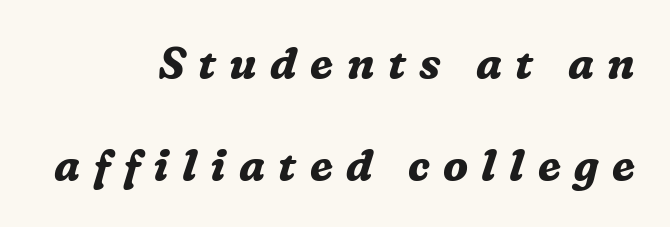
Q: Is the text bold? A: Yes.
Q: Is the text italic (slanted)? A: Yes, it leans right by about 16 degrees.
Q: Is the typeface a serif or a sans-serif typeface? A: Serif.
Q: Is the text underlined? A: No.
Q: How is the paragraph aligned? A: Right-aligned.
Q: Is the spacing between letters normal or unusually wide? A: Unusually wide.
Q: Is the spacing between lines tight, normal or loose? A: Loose.
Q: Width (condensed, normal, or wide)? A: Normal.
Q: Stroke contrast? A: Medium.
Q: x-height? A: Medium.
Q: Monospaced? A: No.
